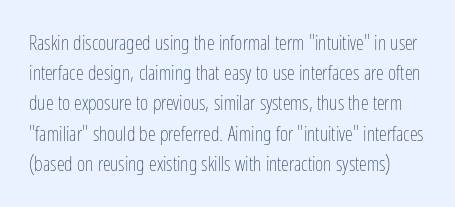
Students, observe: this is what conventionally led text looks like. What stands out about the letter spacing? Nothing — it is the standard amount. When letters stand straight like this, we call the style roman or upright. Lines of text with bare space underneath.
